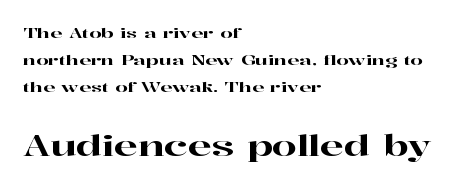
{"serif": "yes", "italic": "no", "width": "wide", "stroke_contrast": "high", "x_height": "medium", "monospaced": "no", "underline": "no", "align": "left", "line_spacing": "loose", "line_spacing_ratio": 1.93, "letter_spacing": "normal", "letter_spacing_em": 0.0, "larger_block": "second", "size_ratio": 2.0, "glyph_px": 28}
